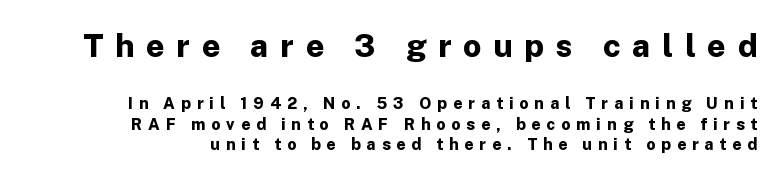
{"serif": "no", "italic": "no", "bold": "yes", "weight": "bold", "width": "normal", "stroke_contrast": "low", "x_height": "medium", "monospaced": "no", "underline": "no", "line_spacing": "normal", "line_spacing_ratio": 1.29, "letter_spacing": "wide", "letter_spacing_em": 0.37, "larger_block": "first", "size_ratio": 2.0, "glyph_px": 32}
